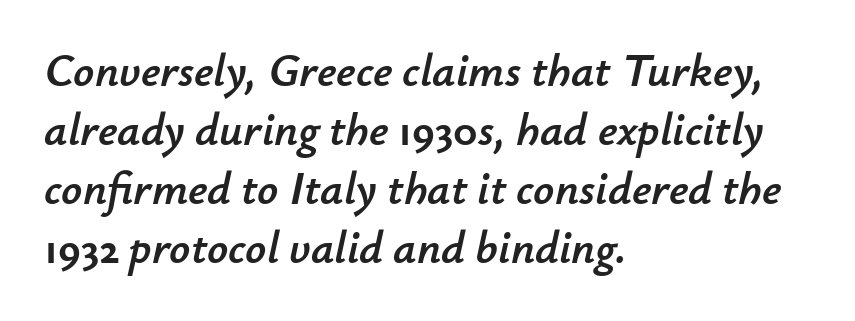
The image shows 46 px text type, italic (leaning right); set left-aligned, normal line spacing (1.28x), normal letter spacing, not underlined; low stroke contrast and a small x-height.
